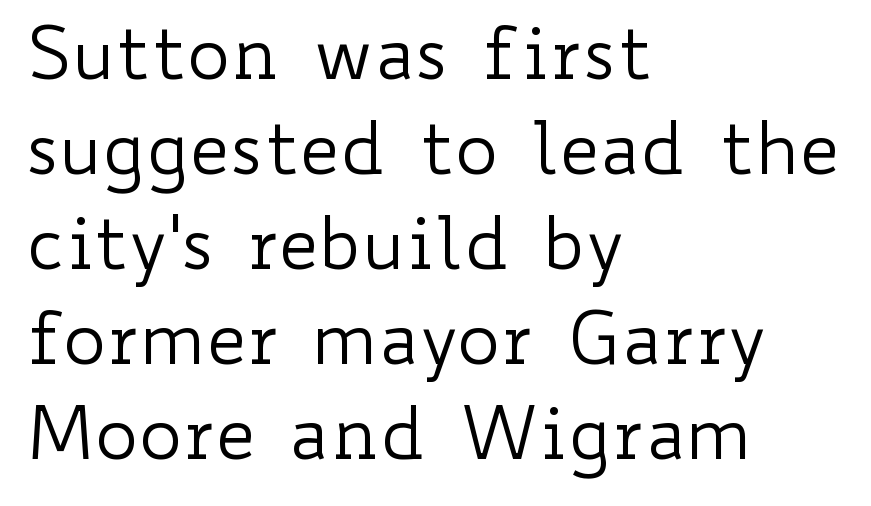
The image shows 73 px regular-weight, wide type, upright; set left-aligned, normal line spacing (1.3x), normal letter spacing, not underlined; low stroke contrast and a small x-height.
